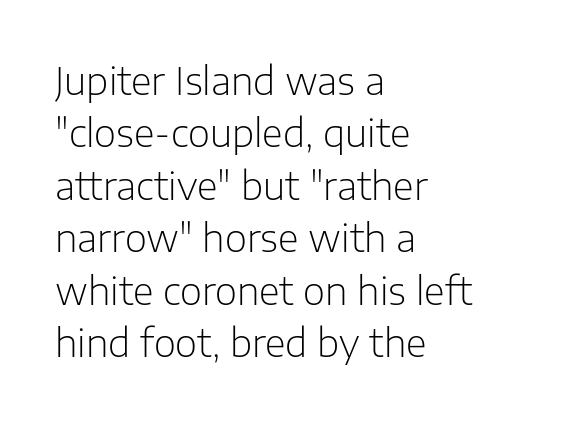
{"serif": "no", "italic": "no", "bold": "no", "weight": "light", "width": "normal", "stroke_contrast": "low", "x_height": "medium", "monospaced": "no", "underline": "no", "align": "left", "line_spacing": "normal", "line_spacing_ratio": 1.38, "letter_spacing": "normal", "letter_spacing_em": 0.0, "glyph_px": 38}
